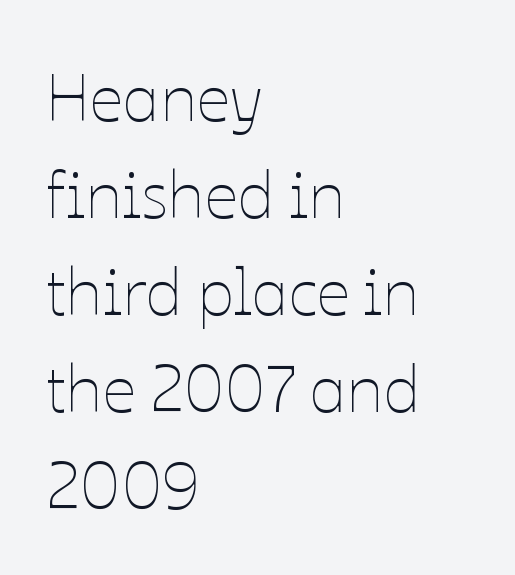
{"italic": "no", "bold": "no", "weight": "thin", "width": "normal", "stroke_contrast": "low", "x_height": "medium", "monospaced": "no", "underline": "no", "align": "left", "line_spacing": "normal", "line_spacing_ratio": 1.47, "letter_spacing": "normal", "letter_spacing_em": 0.0, "glyph_px": 66}
